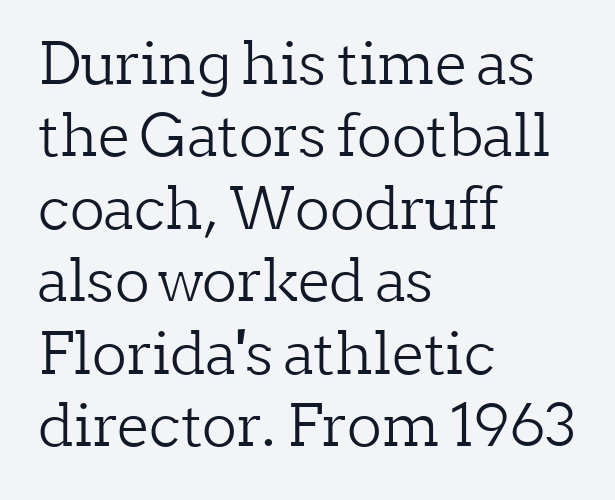
The image shows 58 px light serif type, upright; set left-aligned, normal line spacing (1.25x), normal letter spacing, not underlined; low stroke contrast and a medium x-height.
